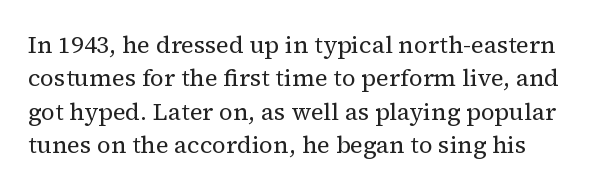
Is this a heavy cut? Hardly; it is regular or lighter. The type is set solid horizontally, with unmodified tracking. Rows of type keep a routine distance in the vertical direction. Rule under the text: the space is simply empty.
